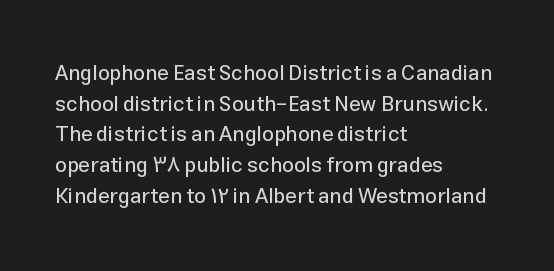
Q: Is the text italic (slanted)? A: No, it is upright.
Q: Is the text underlined? A: No.
Q: How is the paragraph aligned? A: Left-aligned.
Q: Is the spacing between letters normal or unusually wide? A: Normal.
Q: Is the spacing between lines tight, normal or loose? A: Normal.
